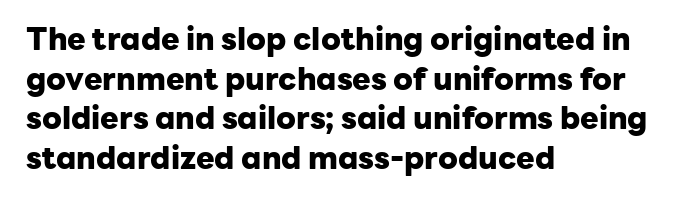
The image shows 31 px heavy sans-serif type, upright; set left-aligned, normal line spacing (1.28x), normal letter spacing, not underlined; low stroke contrast and a medium x-height.
